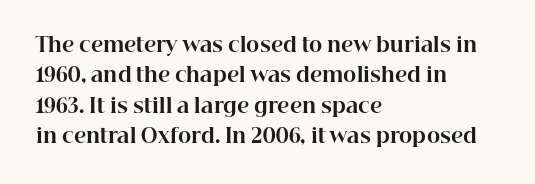
Q: Is the text bold? A: Yes.
Q: Is the text italic (slanted)? A: No, it is upright.
Q: Is the text underlined? A: No.
Q: How is the paragraph aligned? A: Left-aligned.
Q: Is the spacing between letters normal or unusually wide? A: Normal.
Q: Is the spacing between lines tight, normal or loose? A: Normal.
